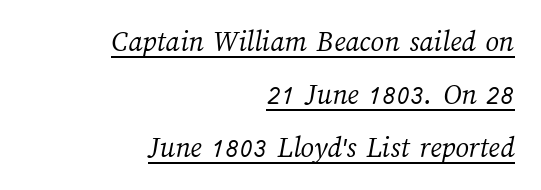
Q: Is the text bold? A: No.
Q: Is the text underlined? A: Yes.
Q: How is the paragraph aligned? A: Right-aligned.
Q: Is the spacing between letters normal or unusually wide? A: Normal.
Q: Width (condensed, normal, or wide)? A: Normal.
Q: Stroke contrast? A: Medium.
Q: x-height? A: Medium.
Q: Monospaced? A: No.
